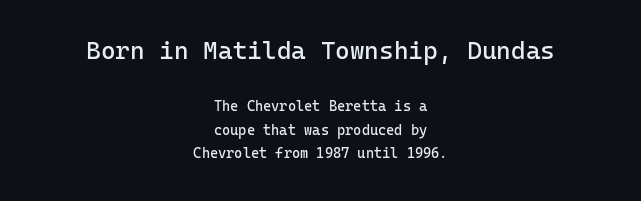
Q: Is the text bold? A: No.
Q: Is the text italic (slanted)? A: No, it is upright.
Q: Is the text underlined? A: No.
Q: How is the paragraph aligned? A: Centered.
Q: Is the spacing between letters normal or unusually wide? A: Normal.
Q: Is the spacing between lines tight, normal or loose? A: Normal.
Q: Which block of text is set in a larger size, the first (top) or the second (bottom)? A: The first (top) one.
